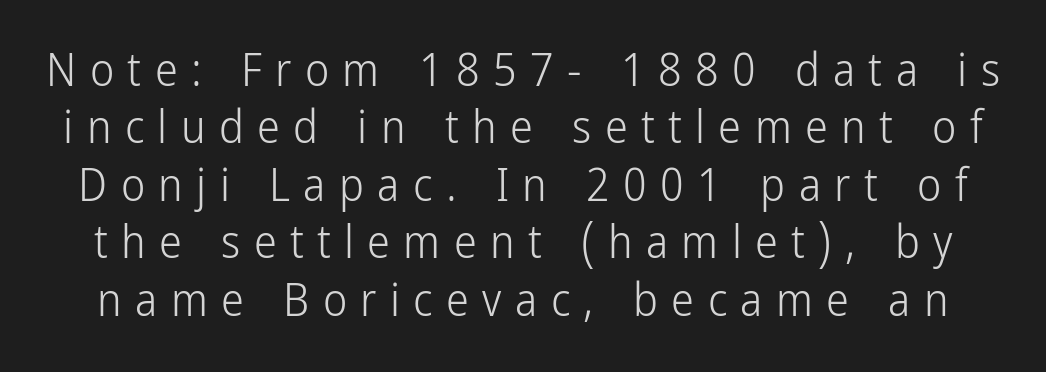
{"serif": "no", "italic": "no", "bold": "no", "weight": "light", "width": "condensed", "stroke_contrast": "low", "x_height": "medium", "monospaced": "no", "underline": "no", "line_spacing": "normal", "line_spacing_ratio": 1.25, "letter_spacing": "wide", "letter_spacing_em": 0.29, "glyph_px": 46}
